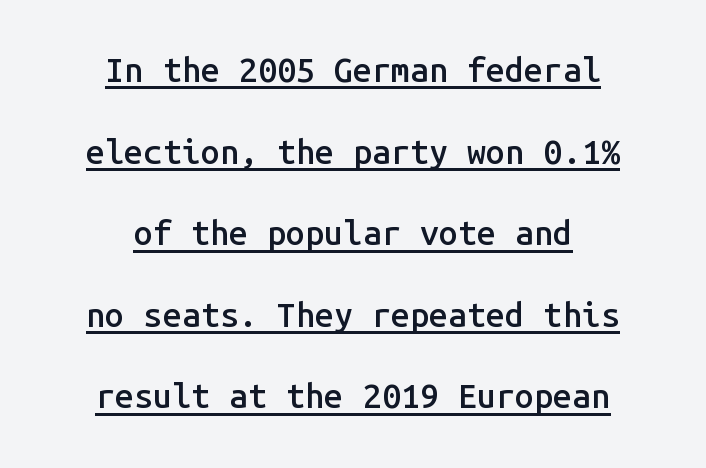
The image shows 34 px semibold sans-serif type, upright, monospaced; set centered, loose line spacing (2.4x), normal letter spacing, underlined; low stroke contrast and a medium x-height.
